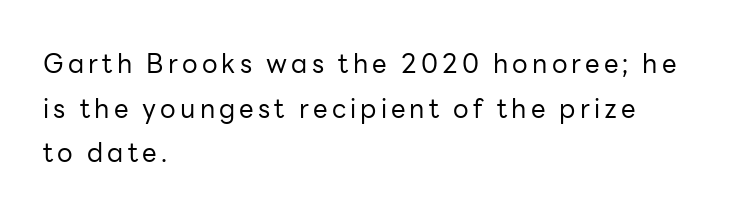
Q: Is the text bold? A: No.
Q: Is the text italic (slanted)? A: No, it is upright.
Q: Is the text underlined? A: No.
Q: How is the paragraph aligned? A: Left-aligned.
